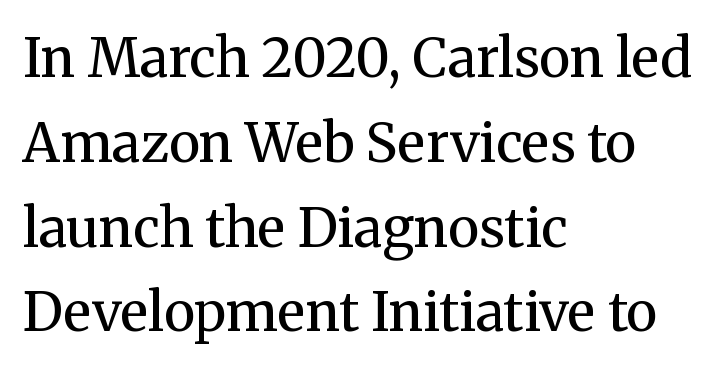
The image shows 54 px regular-weight serif type, upright; set left-aligned, normal line spacing (1.57x), normal letter spacing, not underlined; medium stroke contrast and a medium x-height.
